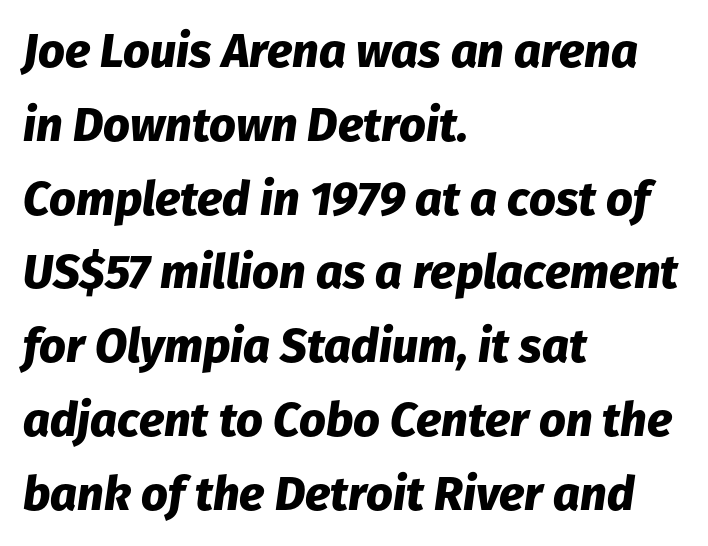
{"italic": "yes", "lean": "right", "slant_degrees": 8, "bold": "yes", "weight": "heavy", "width": "normal", "stroke_contrast": "low", "x_height": "medium", "monospaced": "no", "underline": "no", "align": "left", "line_spacing": "normal", "line_spacing_ratio": 1.57, "letter_spacing": "normal", "letter_spacing_em": 0.0, "glyph_px": 47}
